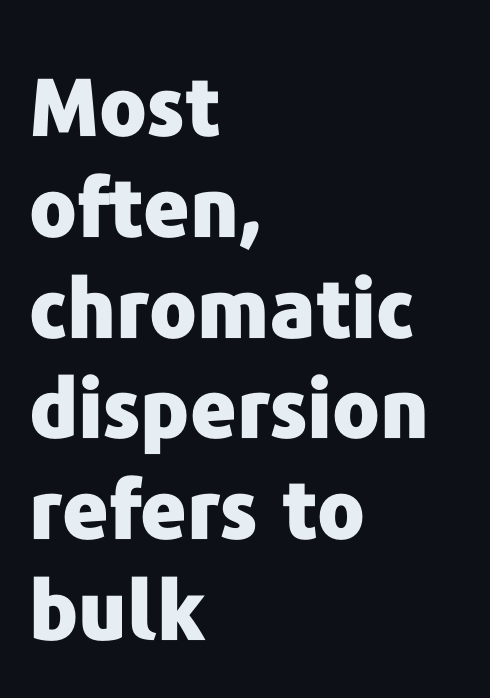
The words here are not underlined. Check where the strokes stop: nothing finishes them off — pure sans. The rendering uses natural spacing where letterforms have individual widths. The rag falls on the right side of this text block.
